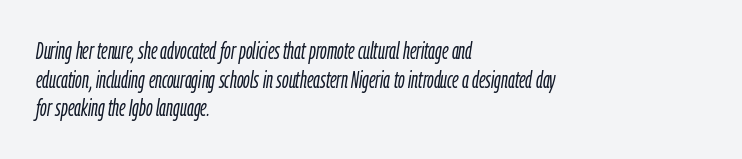
Leftover space on each line is placed entirely after the last word. The line texture is even and compact thanks to regular tracking. No heavy texture on the line: the type isn't bold. The text carries the slant typical of an italic or oblique font.
